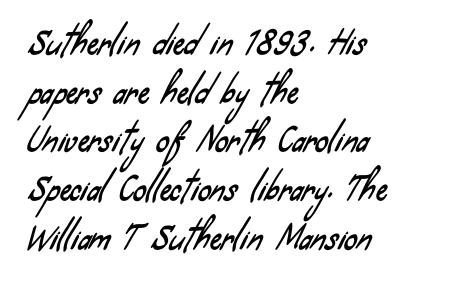
Q: Is the typeface a serif or a sans-serif typeface? A: Sans-serif.
Q: Is the text underlined? A: No.
Q: How is the paragraph aligned? A: Left-aligned.
Q: Is the spacing between letters normal or unusually wide? A: Normal.
Q: Is the spacing between lines tight, normal or loose? A: Normal.
Q: Width (condensed, normal, or wide)? A: Condensed.
Q: Stroke contrast? A: Low.
Q: x-height? A: Small.
Q: Monospaced? A: No.
